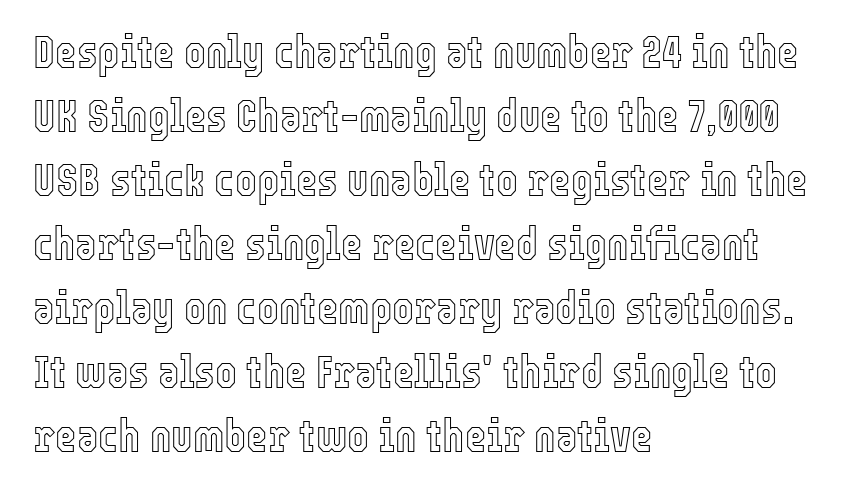
Q: Is the text italic (slanted)? A: No, it is upright.
Q: Is the text underlined? A: No.
Q: How is the paragraph aligned? A: Left-aligned.
Q: Is the spacing between letters normal or unusually wide? A: Normal.
Q: Is the spacing between lines tight, normal or loose? A: Normal.
Q: Width (condensed, normal, or wide)? A: Condensed.
Q: x-height? A: Medium.
Q: Monospaced? A: No.
